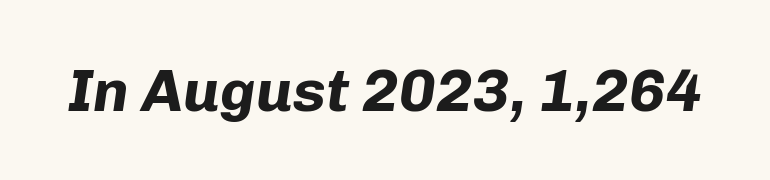
{"italic": "yes", "lean": "right", "slant_degrees": 8, "bold": "yes", "weight": "bold", "width": "normal", "stroke_contrast": "low", "x_height": "medium", "monospaced": "no", "underline": "no", "letter_spacing": "normal", "letter_spacing_em": 0.0, "glyph_px": 60}
